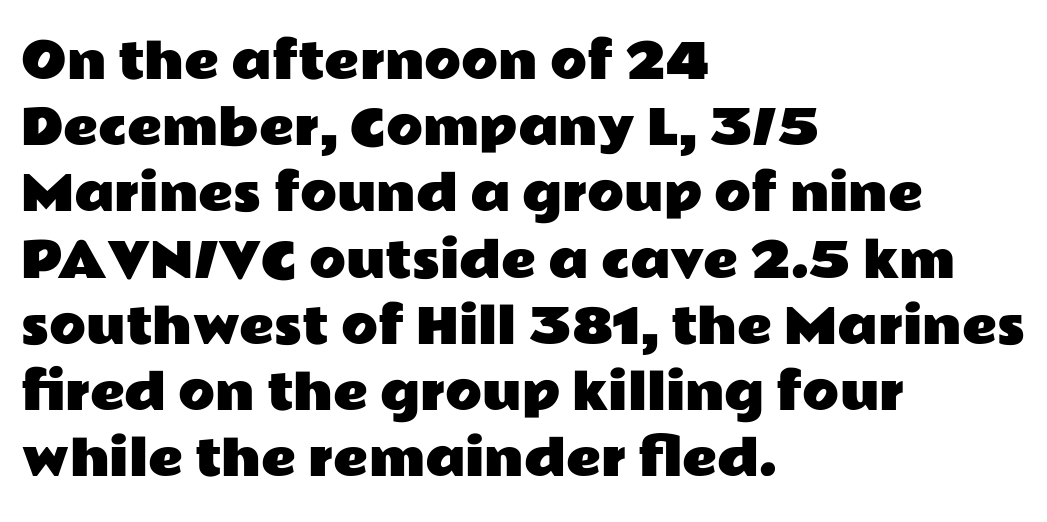
Q: Is the text italic (slanted)? A: No, it is upright.
Q: Is the typeface a serif or a sans-serif typeface? A: Sans-serif.
Q: Is the text underlined? A: No.
Q: How is the paragraph aligned? A: Left-aligned.
Q: Is the spacing between letters normal or unusually wide? A: Normal.
Q: Is the spacing between lines tight, normal or loose? A: Normal.
Q: Width (condensed, normal, or wide)? A: Wide.
Q: Stroke contrast? A: Low.
Q: x-height? A: Medium.
Q: Monospaced? A: No.
